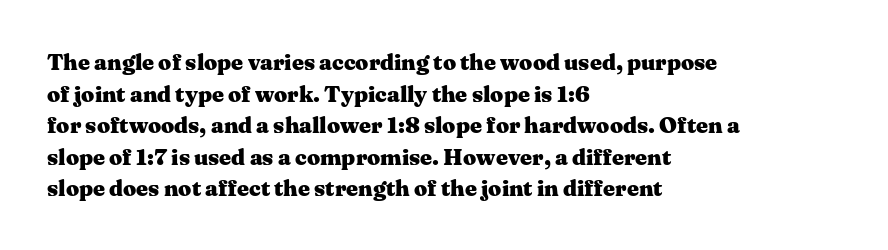
{"italic": "no", "bold": "yes", "underline": "no", "align": "left", "line_spacing": "normal", "line_spacing_ratio": 1.37, "letter_spacing": "normal", "letter_spacing_em": 0.0, "glyph_px": 23}
